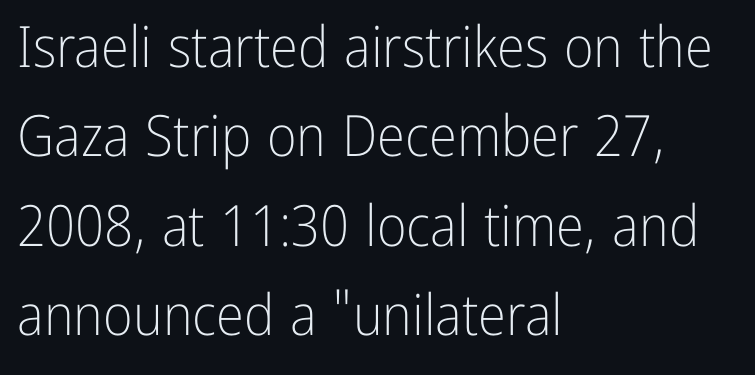
Q: Is the text bold? A: No.
Q: Is the text italic (slanted)? A: No, it is upright.
Q: Is the typeface a serif or a sans-serif typeface? A: Sans-serif.
Q: Is the text underlined? A: No.
Q: How is the paragraph aligned? A: Left-aligned.
Q: Is the spacing between letters normal or unusually wide? A: Normal.
Q: Is the spacing between lines tight, normal or loose? A: Normal.
Q: Width (condensed, normal, or wide)? A: Condensed.
Q: Stroke contrast? A: Low.
Q: x-height? A: Medium.
Q: Monospaced? A: No.
